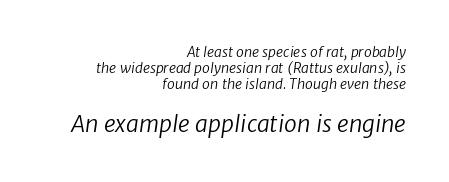
Q: Is the text bold? A: No.
Q: Is the text underlined? A: No.
Q: How is the paragraph aligned? A: Right-aligned.
Q: Is the spacing between letters normal or unusually wide? A: Normal.
Q: Is the spacing between lines tight, normal or loose? A: Tight.
Q: Which block of text is set in a larger size, the first (top) or the second (bottom)? A: The second (bottom) one.
